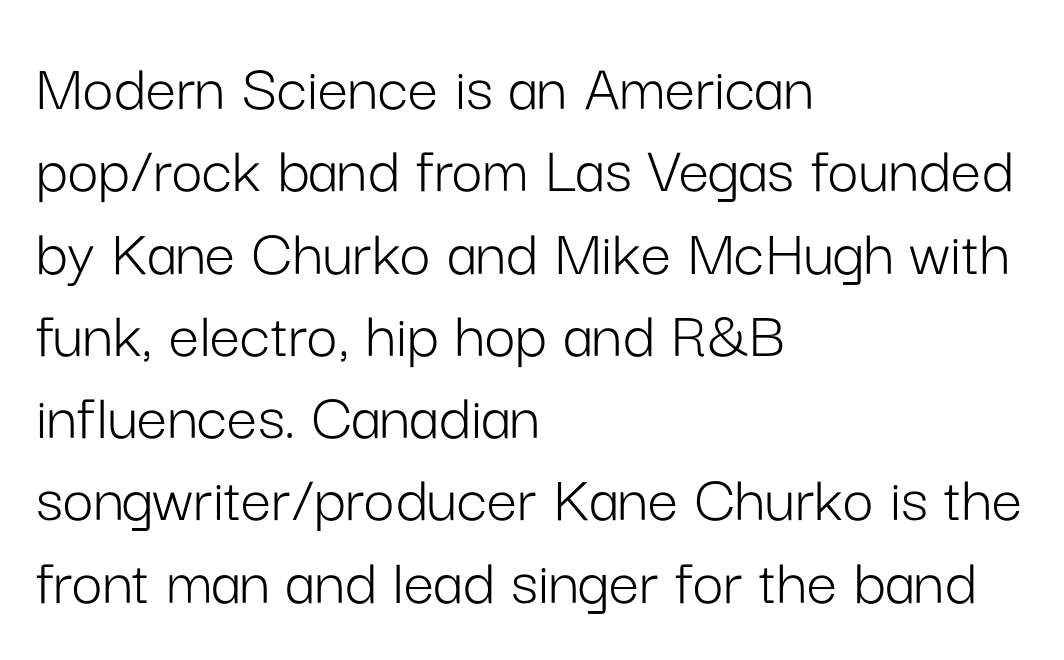
Words appear dense and cohesive because spacing is normal. The letterforms sit at book weight or below. The text was rendered using a sans face with plain stroke endings. The letters stand upright; this is a roman face. Character widths vary here, with narrow letters taking less room than wide ones.
